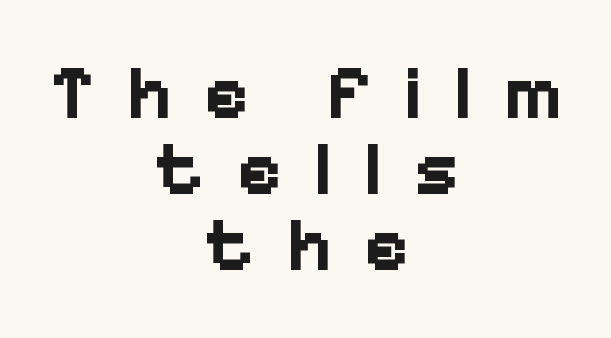
The image shows 76 px bold sans-serif type, upright; set centered, tight line spacing (1.0x), unusually wide letter spacing (+0.41 em), not underlined; low stroke contrast and a medium x-height.
